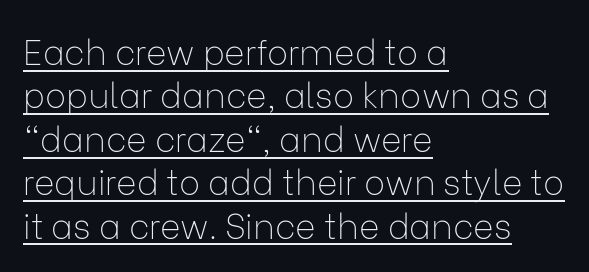
Tall strokes in this sample are plumb rather than angled. A typesetter would label this face a sans. Look at the tracking — it's just the regular setting, nothing added. Do the characters align in a grid? No, the font is proportional.
